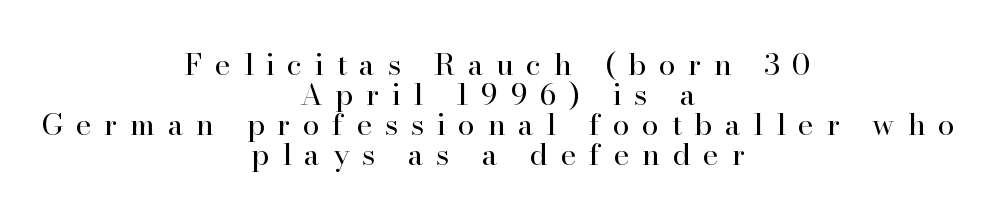
The image shows 30 px regular-weight serif type, upright; set centered, tight line spacing (1.0x), unusually wide letter spacing (+0.42 em), not underlined; high stroke contrast and a small x-height.
